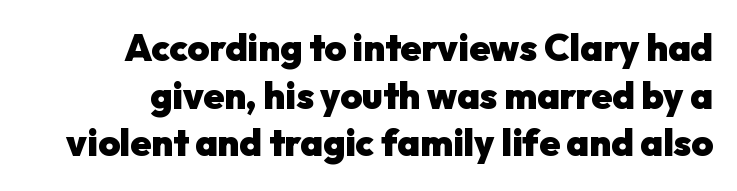
The image shows 37 px heavy sans-serif type, upright; set normal line spacing (1.29x), normal letter spacing, not underlined; low stroke contrast and a medium x-height.
